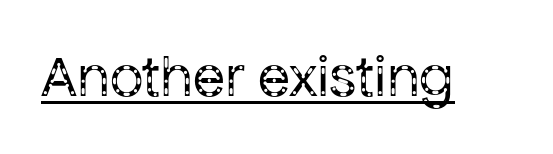
Proportional: the letters do not fall into vertical columns. Glyph-to-glyph distance matches everyday printed text. A quiet, ordinary-to-light weight characterises the typeface. The font's upright variant was chosen for this text. Grotesque or geometric, the face here clearly has no serifs.
